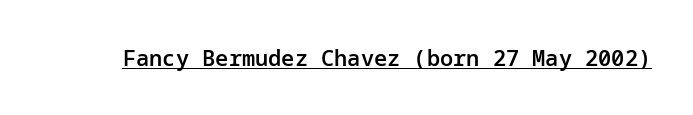
{"italic": "no", "bold": "semi", "underline": "yes", "letter_spacing": "normal", "letter_spacing_em": 0.0, "glyph_px": 22}
